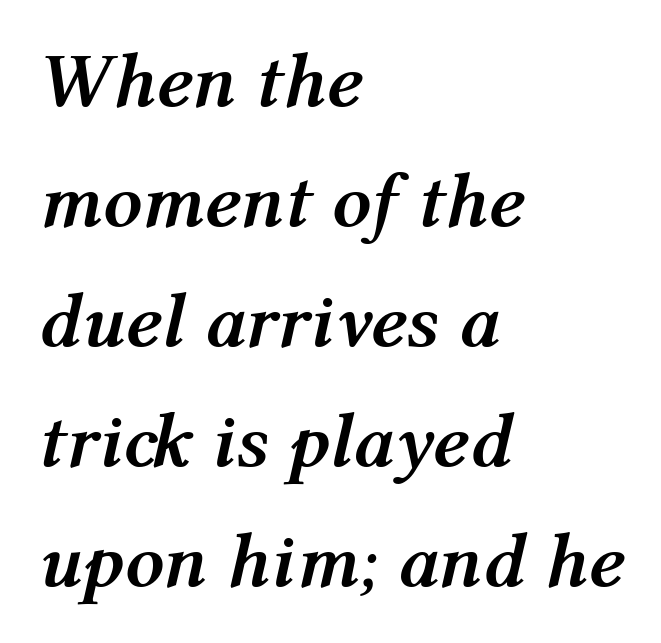
The image shows 77 px semibold type, italic (leaning right); set left-aligned, normal line spacing (1.56x), normal letter spacing, not underlined; medium stroke contrast and a medium x-height.
